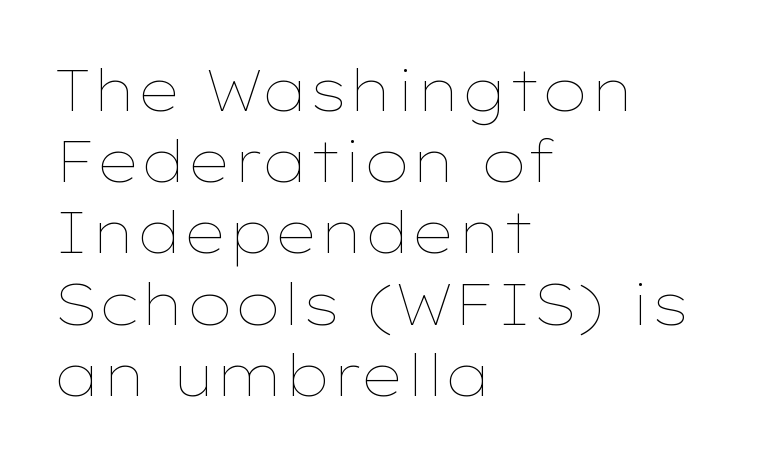
Q: Is the text bold? A: No.
Q: Is the text italic (slanted)? A: No, it is upright.
Q: Is the text underlined? A: No.
Q: How is the paragraph aligned? A: Left-aligned.
Q: Is the spacing between letters normal or unusually wide? A: Normal.
Q: Is the spacing between lines tight, normal or loose? A: Normal.
Q: Width (condensed, normal, or wide)? A: Wide.
Q: Stroke contrast? A: Low.
Q: x-height? A: Medium.
Q: Monospaced? A: No.
